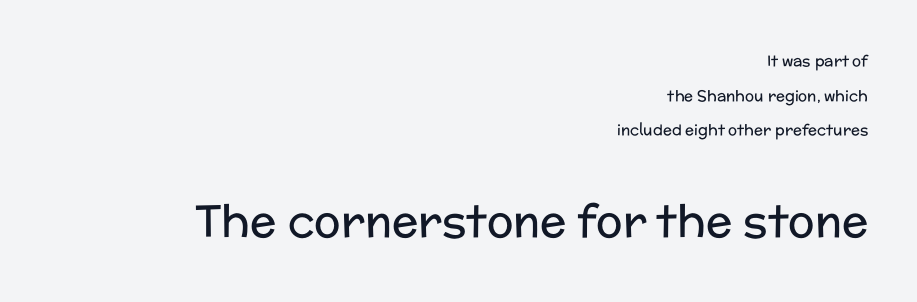
Posture: vertical. Spacing between characters is what you'd get straight out of the box. Is this a fixed-width face? No — the glyphs have proportional, varying widths. Here the second block reads like a headline and the first like body copy.
